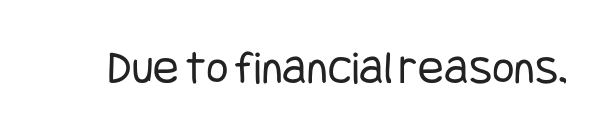
{"serif": "no", "italic": "no", "bold": "no", "weight": "regular", "width": "condensed", "stroke_contrast": "low", "x_height": "large", "underline": "no", "letter_spacing": "normal", "letter_spacing_em": 0.0, "glyph_px": 48}
